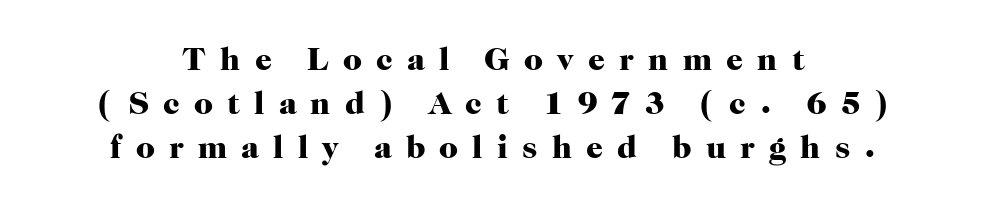
{"serif": "yes", "italic": "no", "bold": "yes", "weight": "heavy", "width": "normal", "stroke_contrast": "high", "x_height": "medium", "monospaced": "no", "underline": "no", "align": "center", "line_spacing": "normal", "line_spacing_ratio": 1.33, "letter_spacing": "wide", "letter_spacing_em": 0.43, "glyph_px": 33}
